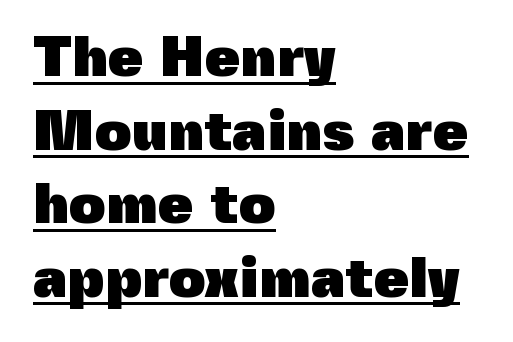
{"serif": "no", "italic": "no", "bold": "yes", "weight": "heavy", "width": "normal", "x_height": "medium", "monospaced": "no", "underline": "yes", "align": "left", "line_spacing": "normal", "line_spacing_ratio": 1.29, "letter_spacing": "normal", "letter_spacing_em": 0.0, "glyph_px": 57}
